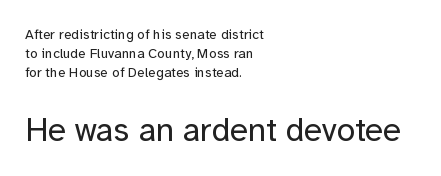
Q: Is the text bold? A: No.
Q: Is the text italic (slanted)? A: No, it is upright.
Q: Is the typeface a serif or a sans-serif typeface? A: Sans-serif.
Q: Is the text underlined? A: No.
Q: How is the paragraph aligned? A: Left-aligned.
Q: Is the spacing between letters normal or unusually wide? A: Normal.
Q: Is the spacing between lines tight, normal or loose? A: Normal.
Q: Which block of text is set in a larger size, the first (top) or the second (bottom)? A: The second (bottom) one.
Q: Width (condensed, normal, or wide)? A: Normal.
Q: Stroke contrast? A: Low.
Q: x-height? A: Medium.
Q: Monospaced? A: No.
